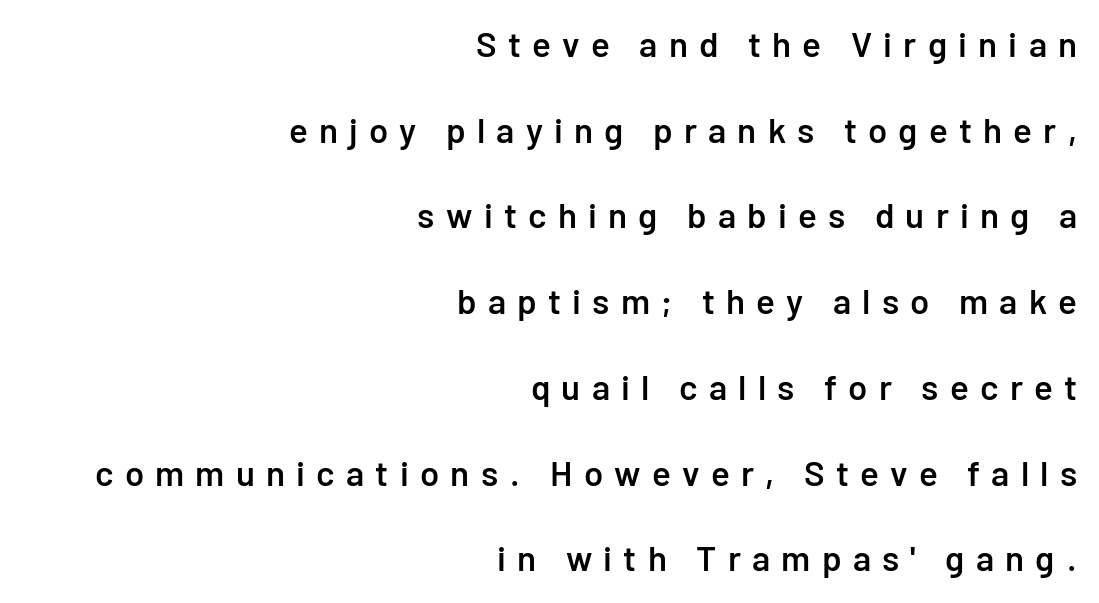
The image shows 35 px semibold sans-serif type, upright; set right-aligned, loose line spacing (2.45x), unusually wide letter spacing (+0.32 em), not underlined; low stroke contrast and a medium x-height.
